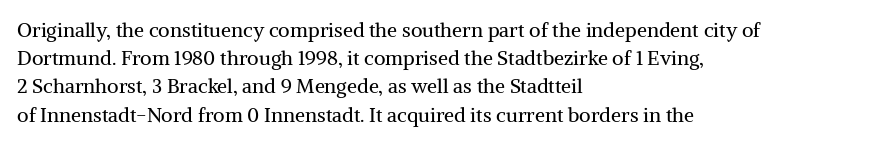
{"italic": "no", "bold": "no", "underline": "no", "align": "left", "line_spacing": "normal", "line_spacing_ratio": 1.41, "letter_spacing": "normal", "letter_spacing_em": 0.0, "glyph_px": 20}
